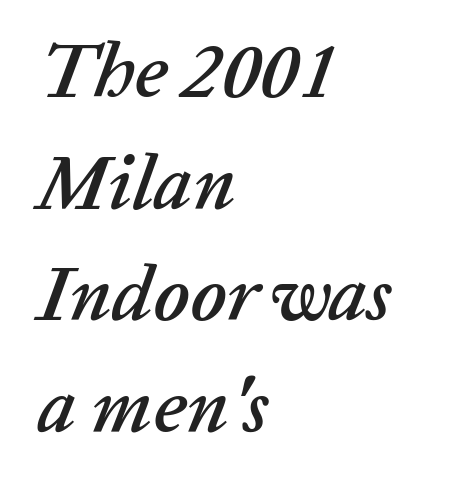
Q: Is the text italic (slanted)? A: Yes, it leans right by about 20 degrees.
Q: Is the text underlined? A: No.
Q: How is the paragraph aligned? A: Left-aligned.
Q: Is the spacing between letters normal or unusually wide? A: Normal.
Q: Is the spacing between lines tight, normal or loose? A: Normal.
Q: Width (condensed, normal, or wide)? A: Normal.
Q: Stroke contrast? A: Low.
Q: x-height? A: Medium.
Q: Monospaced? A: No.
